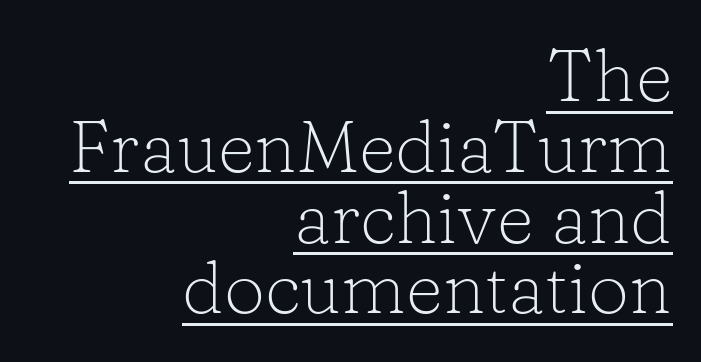
The image shows 73 px light serif type, upright; set right-aligned, tight line spacing (0.97x), normal letter spacing, underlined; low stroke contrast and a medium x-height.
